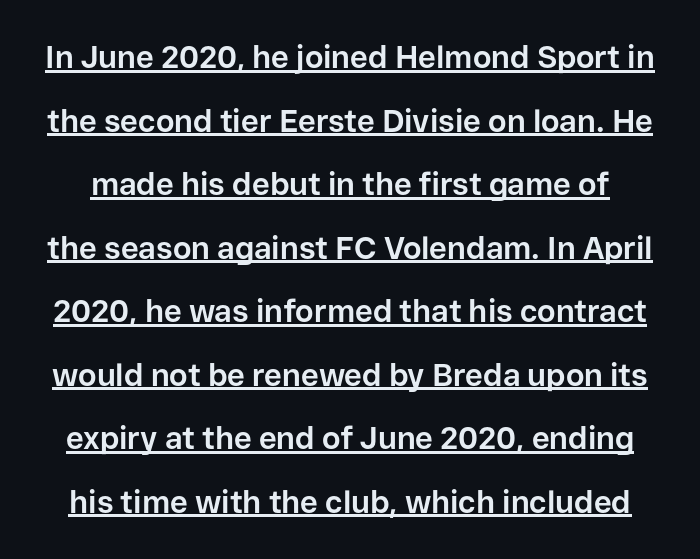
Looks like regular typesetting: each glyph gets only the width it needs. The font family rendered here belongs to the sans-serif group. The letters stand upright; this is a roman face. Has an underline been added? It has. A typesetter would call this leading open, well beyond the default. Pretty heavy lettering here — definitely bold.
